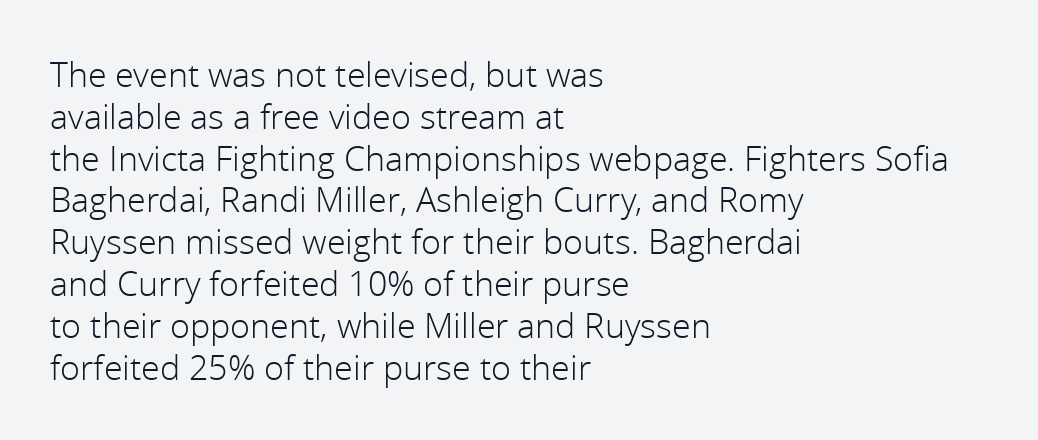
The weight tops out at a normal text grade. Tracking here is standard; glyphs follow each other at the usual distance. You can tell it's not italic because the verticals are truly vertical. Proportional: the letters do not fall into vertical columns. The rendering anchors every line to the left-hand side.
